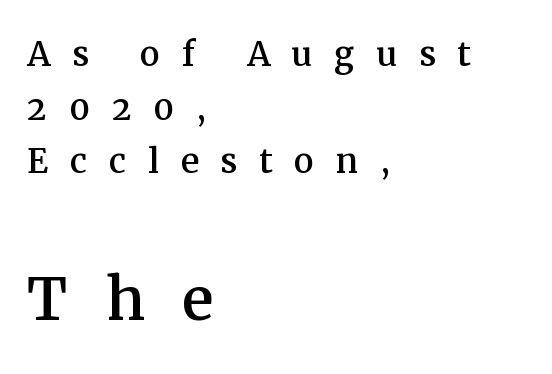
The image shows 79 px serif type, upright; set left-aligned, line spacing 1.19x, unusually wide letter spacing (+0.48 em), not underlined; the second (bottom) block is 1.76x larger; medium stroke contrast and a medium x-height.
